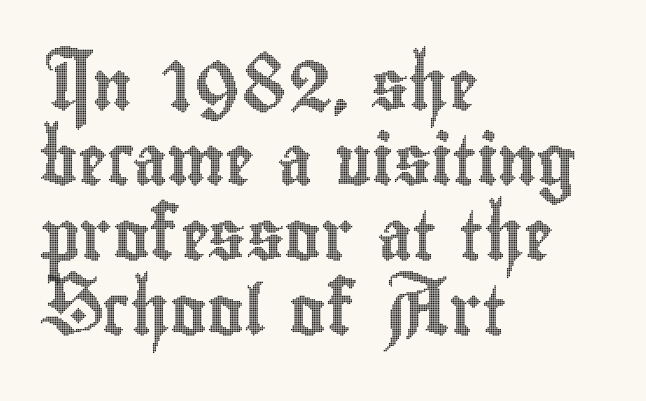
If you drew a ruler down the left edge, every line would touch it. This rendering leaves character spacing at its baseline value. Here the designer chose a conventional face with non-uniform glyph widths. Every character sits straight up, as roman type does. A normal amount of white space separates one row of letters from the next. Check the space under the baseline: it is left empty.
